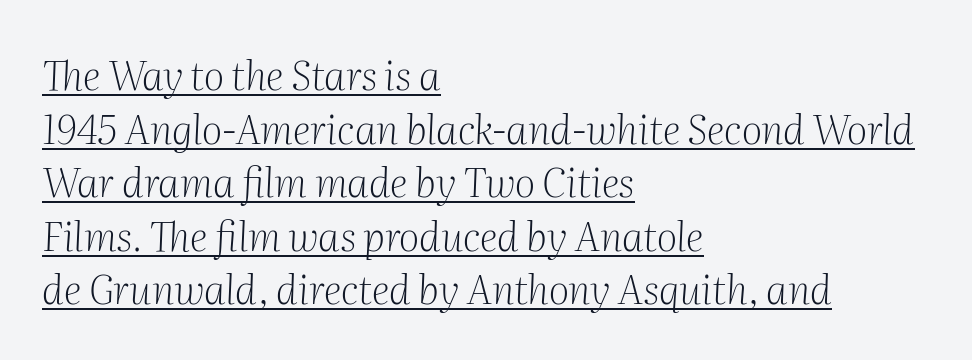
Q: Is the text bold? A: No.
Q: Is the text italic (slanted)? A: Yes, it leans right by about 2 degrees.
Q: Is the typeface a serif or a sans-serif typeface? A: Serif.
Q: Is the text underlined? A: Yes.
Q: How is the paragraph aligned? A: Left-aligned.
Q: Is the spacing between letters normal or unusually wide? A: Normal.
Q: Is the spacing between lines tight, normal or loose? A: Normal.
Q: Width (condensed, normal, or wide)? A: Normal.
Q: Stroke contrast? A: Medium.
Q: x-height? A: Medium.
Q: Monospaced? A: No.
